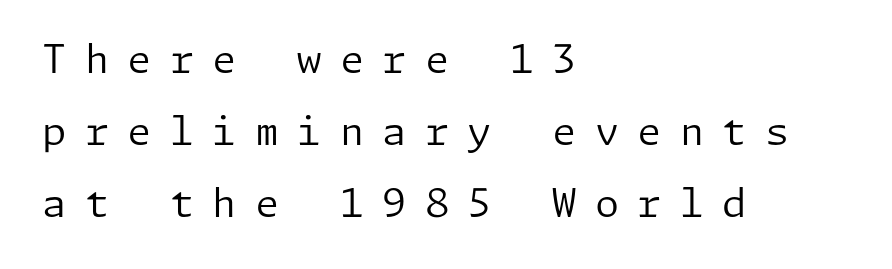
Is this a sans? Yes — the strokes have no serifs. Students, note that the glyphs here are deliberately spaced far apart. Type without underlining. Typeset ragged right — the left edge is the straight one. Letters have the restrained weight of plain body copy at most. Ascenders rise straight up at ninety degrees.
